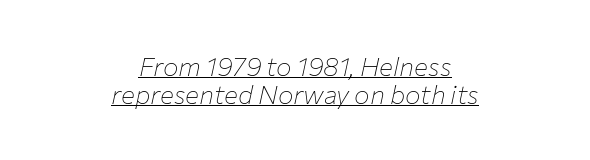
Q: Is the text bold? A: No.
Q: Is the text italic (slanted)? A: Yes, it leans right by about 12 degrees.
Q: Is the text underlined? A: Yes.
Q: How is the paragraph aligned? A: Centered.
Q: Is the spacing between letters normal or unusually wide? A: Normal.
Q: Is the spacing between lines tight, normal or loose? A: Tight.
